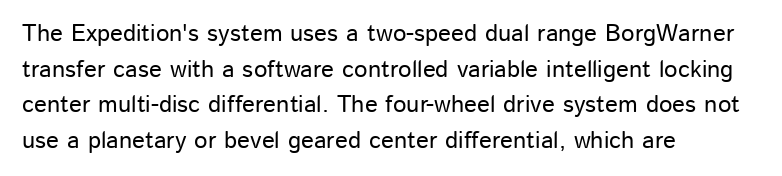
The image shows 24 px text type, upright; set left-aligned, normal line spacing (1.48x), normal letter spacing, not underlined.
